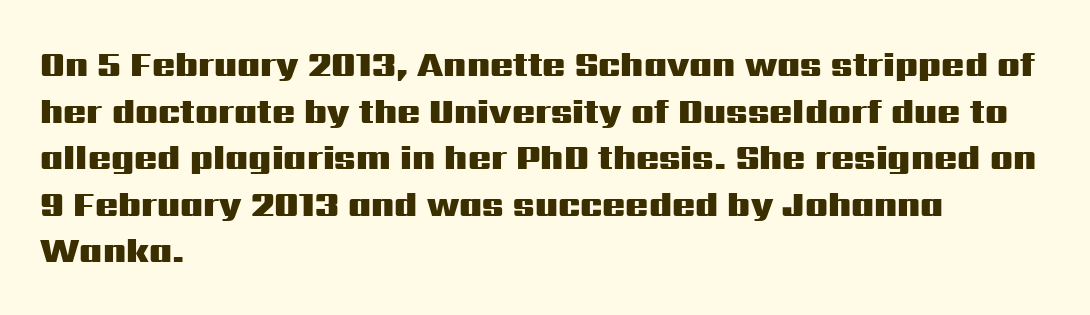
Q: Is the text bold? A: Yes.
Q: Is the text italic (slanted)? A: No, it is upright.
Q: Is the typeface a serif or a sans-serif typeface? A: Sans-serif.
Q: Is the text underlined? A: No.
Q: How is the paragraph aligned? A: Left-aligned.
Q: Is the spacing between letters normal or unusually wide? A: Normal.
Q: Is the spacing between lines tight, normal or loose? A: Normal.
Q: Width (condensed, normal, or wide)? A: Wide.
Q: Stroke contrast? A: Medium.
Q: x-height? A: Medium.
Q: Monospaced? A: No.
